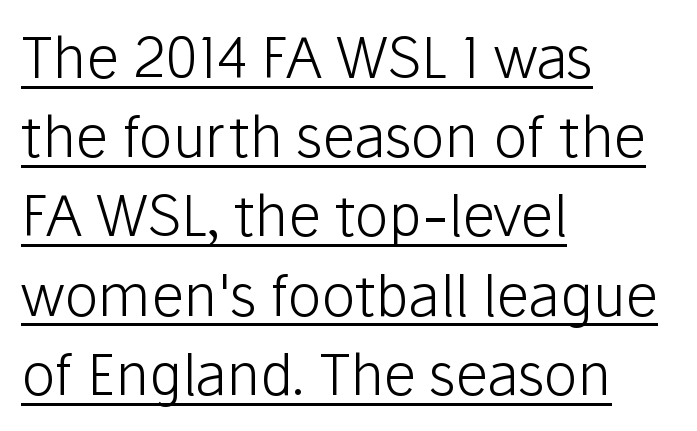
You can tell from the bare stems that sans-serif type was used. The compositor pushed each line to the left boundary. One glance says typical: line gaps are just what's usual. Is this a fixed-width face? No — the glyphs have proportional, varying widths. The gaps between neighbouring characters are ordinary and unremarkable.
